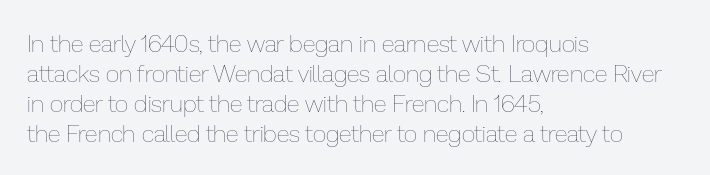
The image shows 24 px text type, upright; set left-aligned, normal line spacing (1.25x), normal letter spacing, not underlined.
